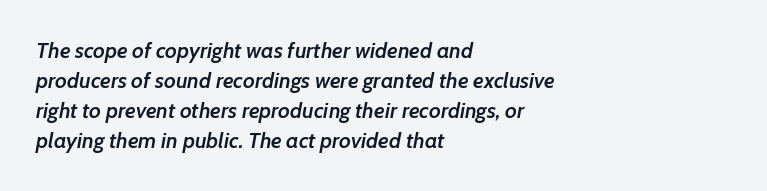
The image shows 22 px text type, italic (leaning right); set left-aligned, normal line spacing (1.37x), normal letter spacing, not underlined.
